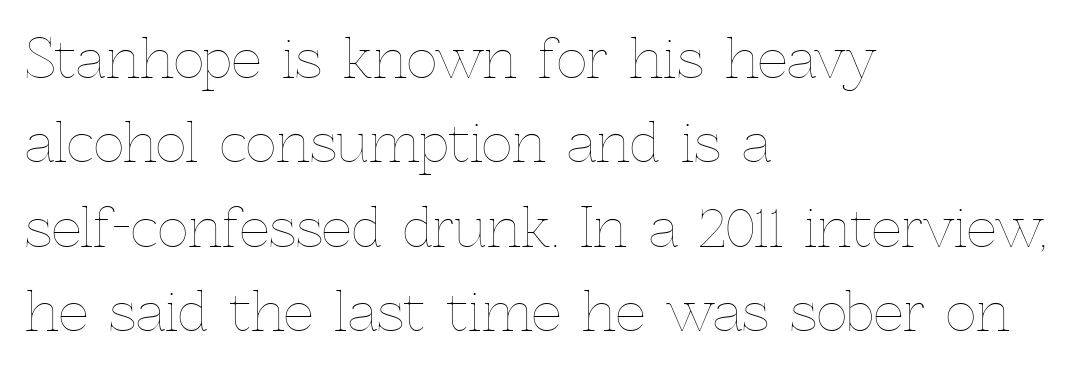
The image shows 53 px thin type, upright; set left-aligned, normal line spacing (1.59x), normal letter spacing, not underlined; a medium x-height.
